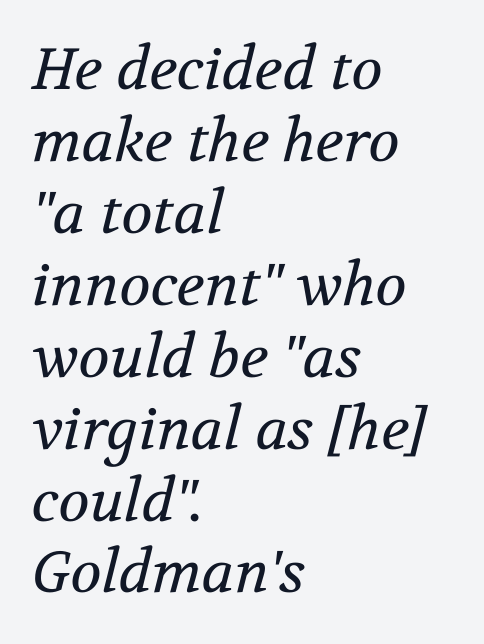
{"serif": "yes", "italic": "yes", "lean": "right", "slant_degrees": 12, "bold": "no", "weight": "regular", "width": "normal", "stroke_contrast": "medium", "x_height": "medium", "monospaced": "no", "underline": "no", "align": "left", "line_spacing_ratio": 1.24, "letter_spacing": "normal", "letter_spacing_em": 0.0, "glyph_px": 58}
